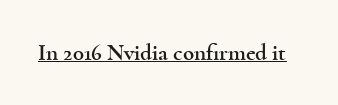
Q: Is the text italic (slanted)? A: No, it is upright.
Q: Is the text underlined? A: Yes.
Q: Is the spacing between letters normal or unusually wide? A: Normal.
